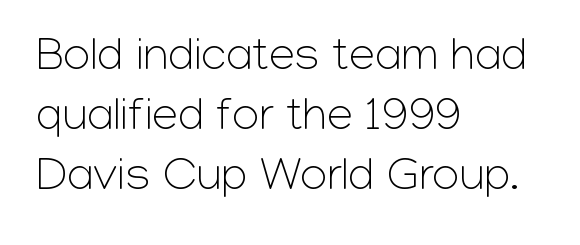
Posture: vertical. Only glyphs here, with clear space below each row. Tracking here is standard; glyphs follow each other at the usual distance. Varying glyph widths throughout — classic text-font behaviour.
